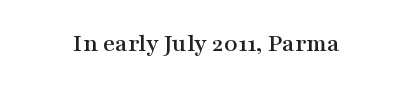
The image shows 26 px text type, upright; set centered, normal letter spacing, not underlined.
